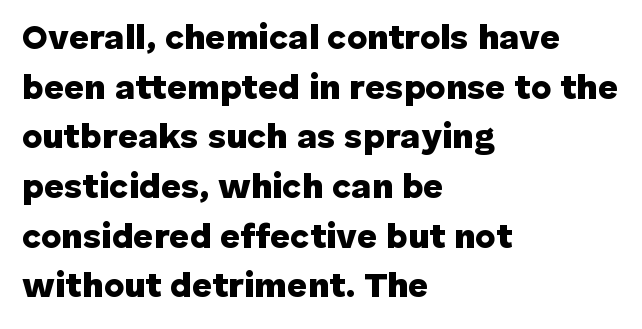
{"serif": "no", "italic": "no", "bold": "yes", "weight": "heavy", "width": "normal", "stroke_contrast": "low", "x_height": "medium", "monospaced": "no", "underline": "no", "align": "left", "line_spacing": "normal", "line_spacing_ratio": 1.42, "letter_spacing": "normal", "letter_spacing_em": 0.0, "glyph_px": 35}
